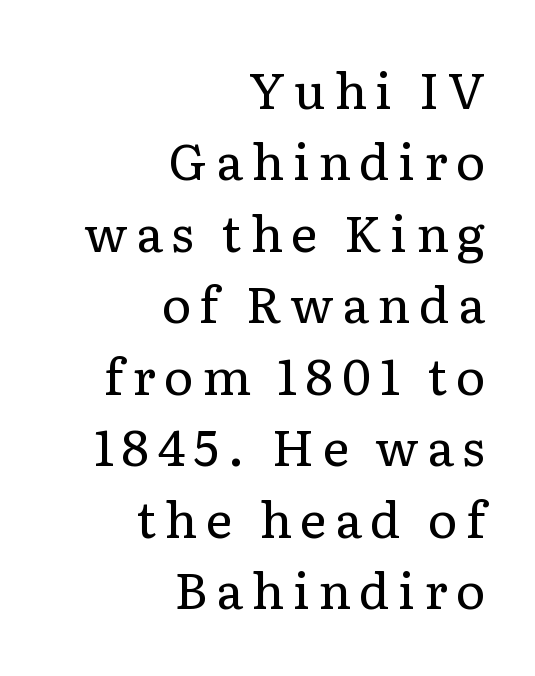
{"serif": "yes", "italic": "no", "bold": "no", "weight": "regular", "width": "normal", "stroke_contrast": "low", "x_height": "medium", "monospaced": "no", "underline": "no", "align": "right", "line_spacing": "normal", "line_spacing_ratio": 1.43, "glyph_px": 50}
